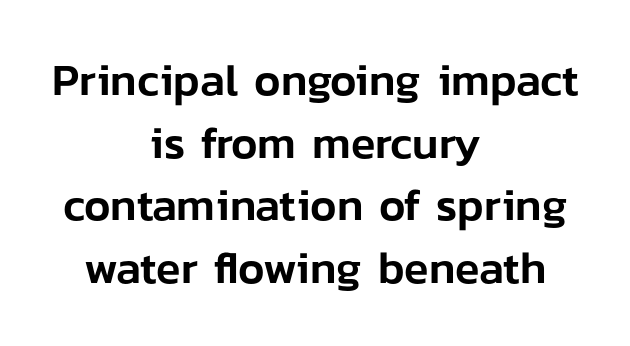
{"serif": "no", "italic": "no", "width": "normal", "stroke_contrast": "low", "x_height": "medium", "monospaced": "no", "underline": "no", "align": "center", "line_spacing": "normal", "line_spacing_ratio": 1.39, "letter_spacing": "normal", "letter_spacing_em": 0.0, "glyph_px": 45}
